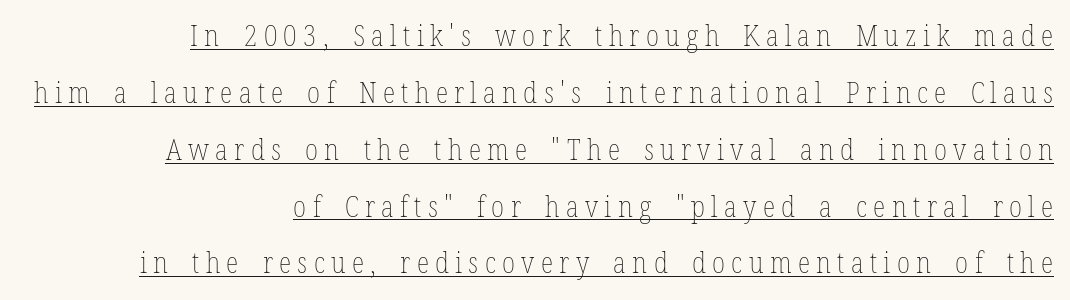
The image shows 29 px thin, condensed type, upright; set right-aligned, loose line spacing (1.96x), unusually wide letter spacing (+0.22 em), underlined; low stroke contrast and a medium x-height.
